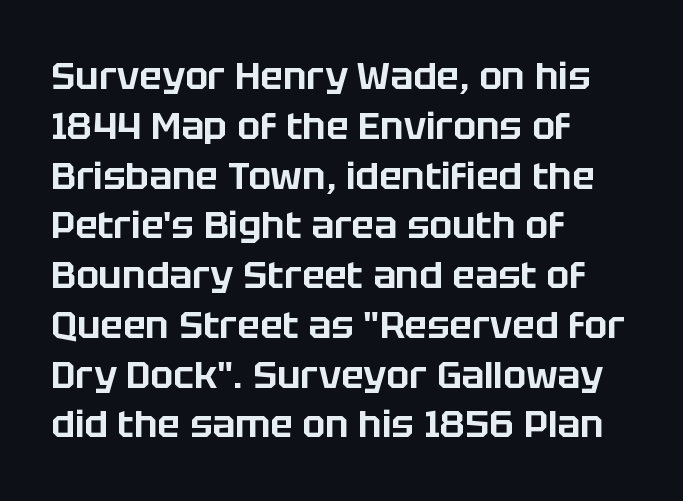
The image shows 38 px sans-serif type, upright; set left-aligned, normal line spacing (1.31x), normal letter spacing, not underlined; low stroke contrast and a large x-height.
